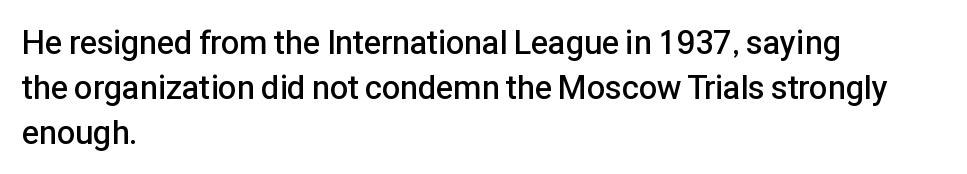
Q: Is the text bold? A: Semi-bold.
Q: Is the text italic (slanted)? A: No, it is upright.
Q: Is the typeface a serif or a sans-serif typeface? A: Sans-serif.
Q: Is the text underlined? A: No.
Q: How is the paragraph aligned? A: Left-aligned.
Q: Is the spacing between letters normal or unusually wide? A: Normal.
Q: Is the spacing between lines tight, normal or loose? A: Normal.
Q: Width (condensed, normal, or wide)? A: Normal.
Q: Stroke contrast? A: Low.
Q: x-height? A: Medium.
Q: Monospaced? A: No.
